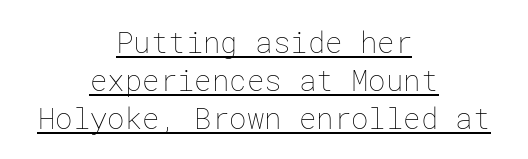
The text block is weighted toward neither margin, spreading evenly from the middle. Evenly set lines give the paragraph a standard silhouette. Like a heading marked for emphasis, these lines bear an underscore. When letters stand straight like this, we call the style roman or upright. Nothing unusual about the tracking: characters are spaced as the font intends. Vertical stems look standard width or narrower in stroke.
